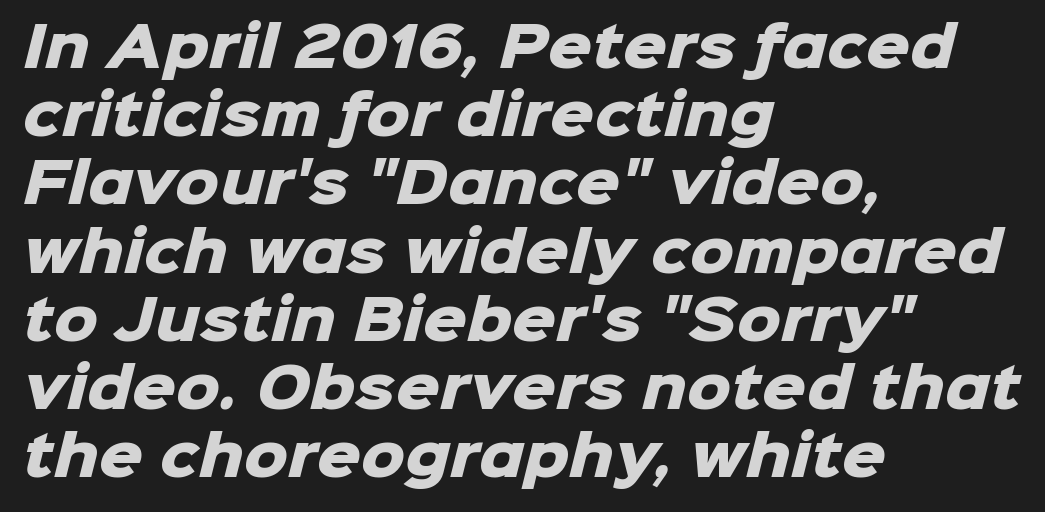
The foot of each line stays bare and open. Stroke thickness is high; the sample reads as a true bold. Line starts are locked; line ends wander. Proportional: the letters do not fall into vertical columns. The face used here is rendered with its standard letterfit.
